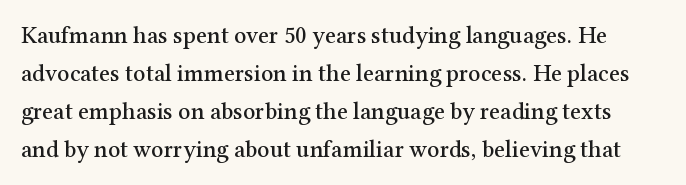
{"italic": "no", "underline": "no", "line_spacing": "normal", "line_spacing_ratio": 1.59, "letter_spacing": "normal", "letter_spacing_em": 0.0, "glyph_px": 24}
